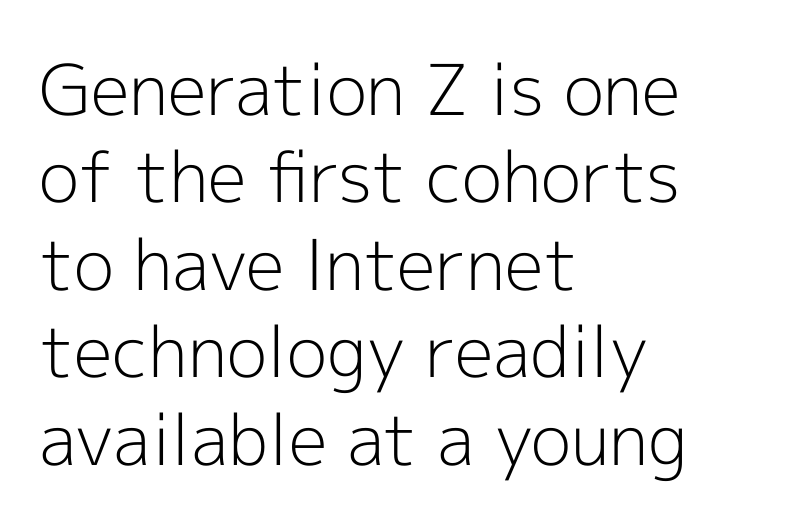
The image shows 70 px light sans-serif type, upright; set left-aligned, normal line spacing (1.25x), normal letter spacing, not underlined; a medium x-height.
